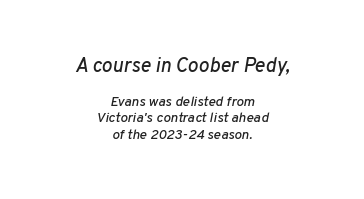
The image shows 20 px text type, italic (leaning right); set centered, line spacing 1.16x, normal letter spacing, not underlined; the first (top) block is 1.43x larger.
